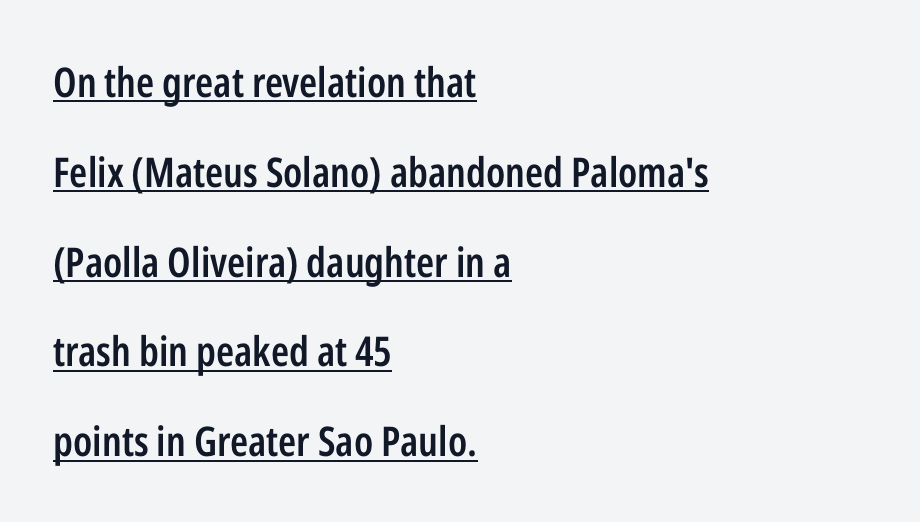
{"serif": "no", "italic": "no", "bold": "semi", "weight": "semibold", "width": "condensed", "stroke_contrast": "low", "x_height": "medium", "monospaced": "no", "underline": "yes", "align": "left", "line_spacing": "loose", "line_spacing_ratio": 2.19, "letter_spacing": "normal", "letter_spacing_em": 0.0, "glyph_px": 41}
